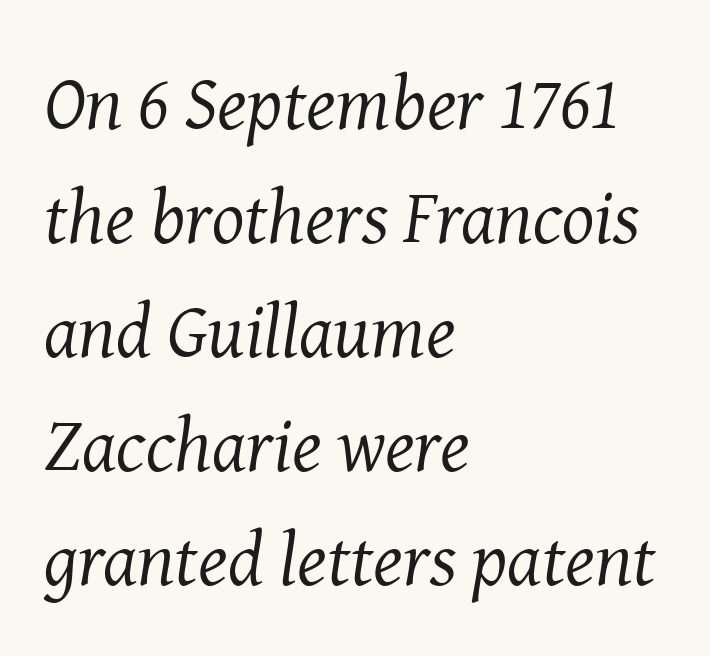
Q: Is the text bold? A: No.
Q: Is the text italic (slanted)? A: Yes, it leans right by about 8 degrees.
Q: Is the typeface a serif or a sans-serif typeface? A: Serif.
Q: Is the text underlined? A: No.
Q: How is the paragraph aligned? A: Left-aligned.
Q: Is the spacing between letters normal or unusually wide? A: Normal.
Q: Is the spacing between lines tight, normal or loose? A: Normal.
Q: Width (condensed, normal, or wide)? A: Normal.
Q: Stroke contrast? A: Medium.
Q: x-height? A: Medium.
Q: Monospaced? A: No.
